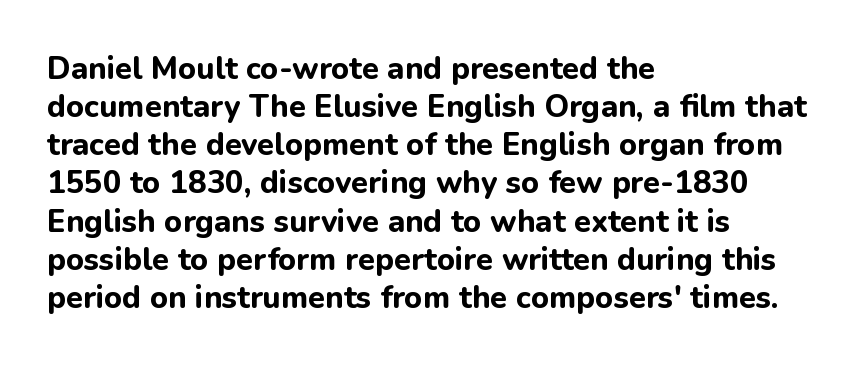
Q: Is the text bold? A: Yes.
Q: Is the text italic (slanted)? A: No, it is upright.
Q: Is the typeface a serif or a sans-serif typeface? A: Sans-serif.
Q: Is the text underlined? A: No.
Q: How is the paragraph aligned? A: Left-aligned.
Q: Is the spacing between letters normal or unusually wide? A: Normal.
Q: Width (condensed, normal, or wide)? A: Normal.
Q: Stroke contrast? A: Low.
Q: x-height? A: Medium.
Q: Monospaced? A: No.
